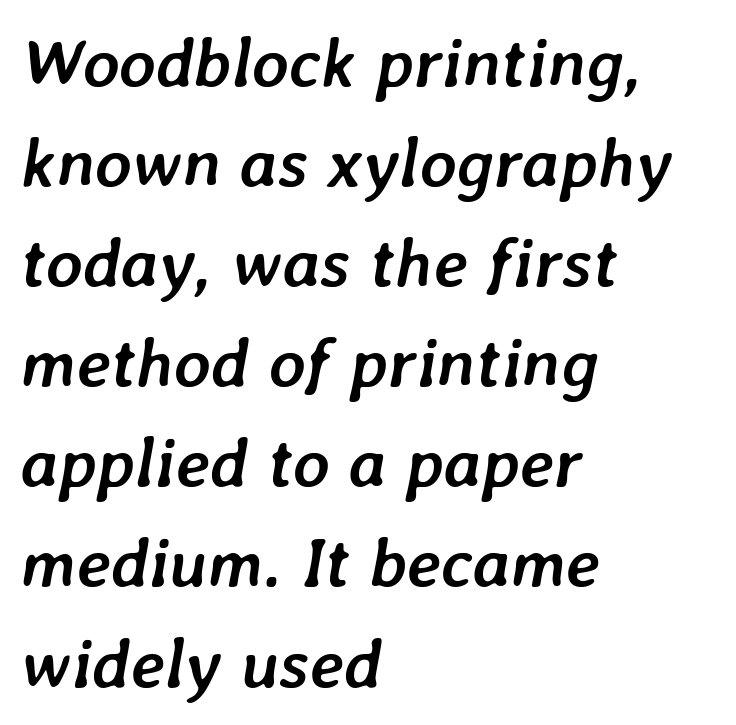
{"italic": "yes", "lean": "right", "slant_degrees": 7, "bold": "yes", "weight": "semibold", "width": "normal", "stroke_contrast": "low", "x_height": "medium", "monospaced": "no", "underline": "no", "align": "left", "line_spacing": "normal", "line_spacing_ratio": 1.43, "letter_spacing": "normal", "letter_spacing_em": 0.0, "glyph_px": 70}
